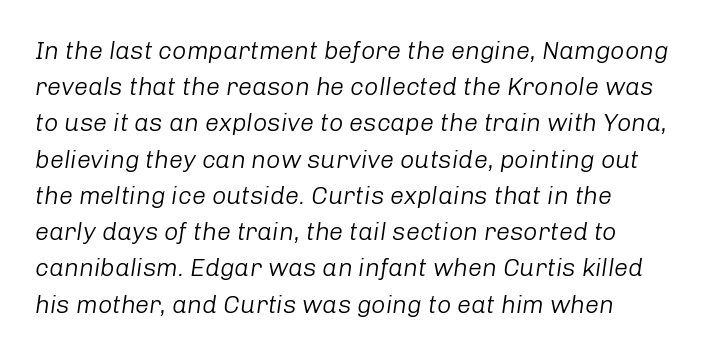
Short note: letters normally spaced. Heaviness? Minimal to ordinary, like unemphasized prose. The designer left line spacing at the default. Unmarked baselines from the first word to the last. Characters are canted at an angle relative to the baseline's perpendicular.
